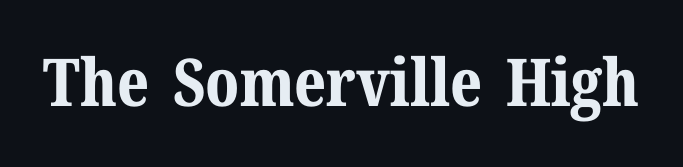
These lines keep a tight, regular rhythm from letter to letter. Stroke terminals: seriffed. Nobody drew a line under any word here. Spacing verdict: proportional, widths tailored to each character. The glyphs have the mass of a bold cut. When letters stand straight like this, we call the style roman or upright.
